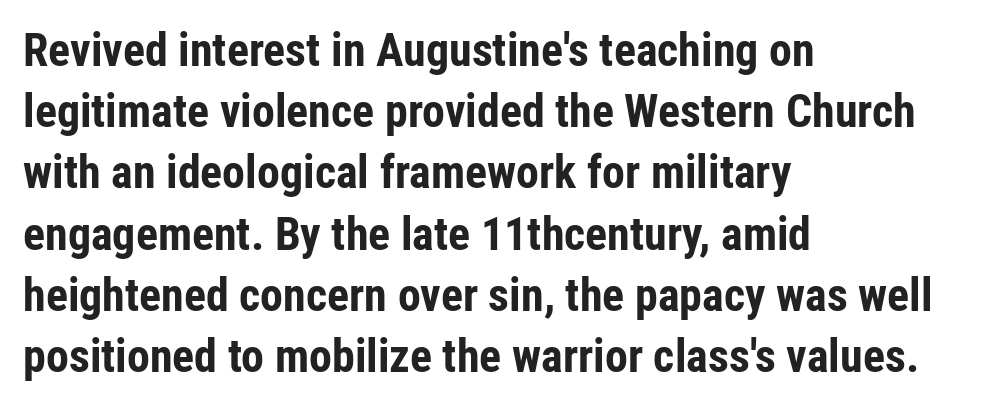
Q: Is the text bold? A: Yes.
Q: Is the text italic (slanted)? A: No, it is upright.
Q: Is the typeface a serif or a sans-serif typeface? A: Sans-serif.
Q: Is the text underlined? A: No.
Q: How is the paragraph aligned? A: Left-aligned.
Q: Is the spacing between letters normal or unusually wide? A: Normal.
Q: Is the spacing between lines tight, normal or loose? A: Normal.
Q: Width (condensed, normal, or wide)? A: Condensed.
Q: Stroke contrast? A: Low.
Q: x-height? A: Medium.
Q: Monospaced? A: No.
